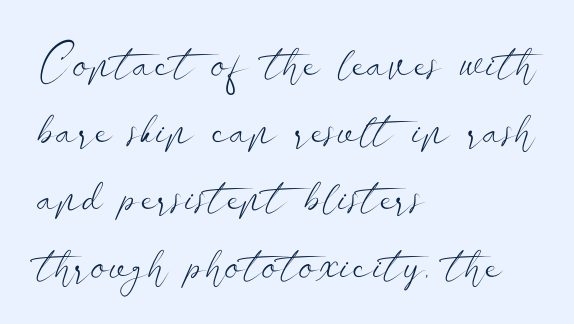
{"serif": "no", "bold": "no", "weight": "light", "width": "wide", "stroke_contrast": "low", "x_height": "small", "monospaced": "no", "underline": "no", "align": "left", "line_spacing": "normal", "line_spacing_ratio": 1.43, "letter_spacing": "normal", "letter_spacing_em": 0.0, "glyph_px": 47}
